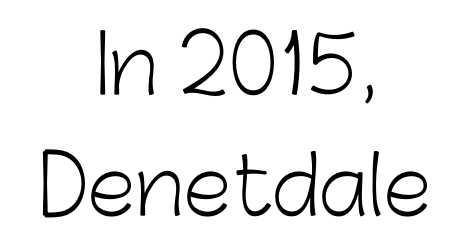
The image shows 79 px light sans-serif type, upright; set centered, normal line spacing (1.53x), normal letter spacing, not underlined; low stroke contrast and a medium x-height.
